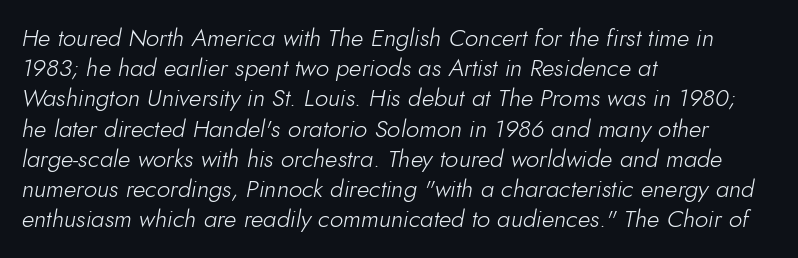
{"italic": "yes", "lean": "right", "slant_degrees": 10, "bold": "no", "underline": "no", "align": "left", "line_spacing": "normal", "line_spacing_ratio": 1.26, "letter_spacing": "normal", "letter_spacing_em": 0.0, "glyph_px": 24}
